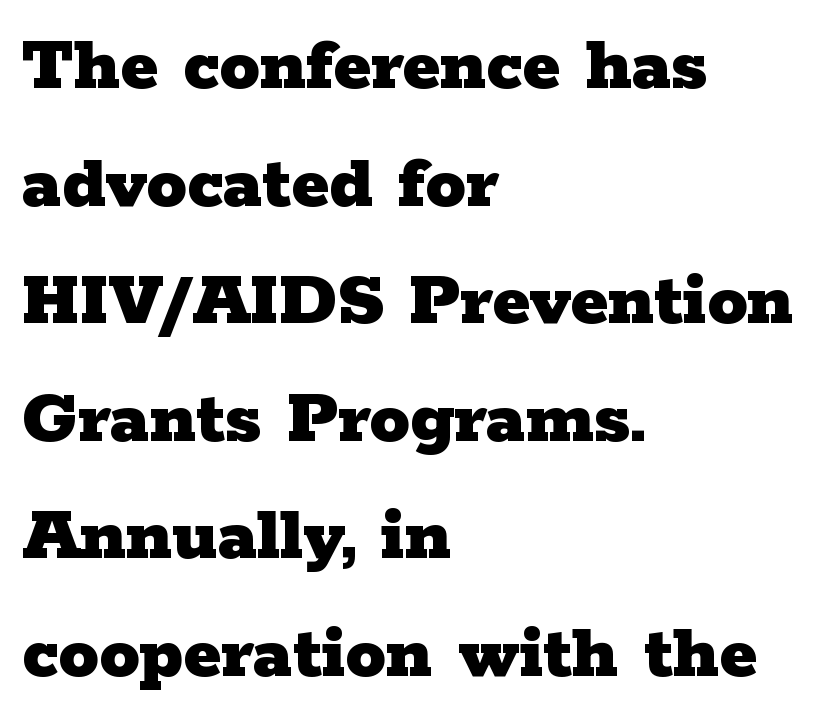
The image shows 80 px heavy, wide serif type, upright; set left-aligned, normal line spacing (1.47x), normal letter spacing, not underlined; low stroke contrast and a medium x-height.
